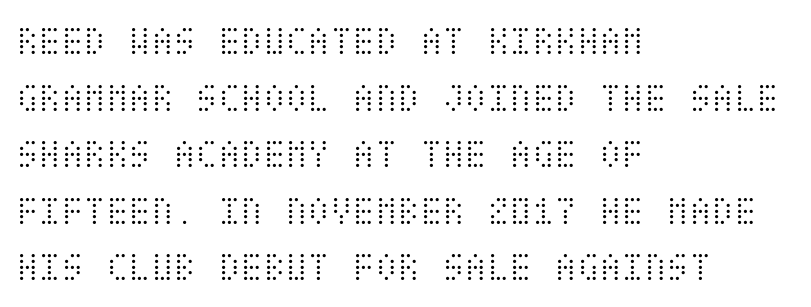
{"italic": "no", "bold": "no", "weight": "light", "width": "condensed", "stroke_contrast": "medium", "x_height": "large", "underline": "no", "align": "left", "line_spacing": "normal", "line_spacing_ratio": 1.38, "letter_spacing": "normal", "letter_spacing_em": 0.0, "glyph_px": 41}
